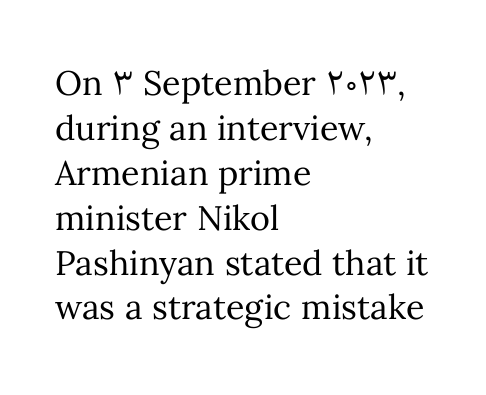
Normally led — the rows are evenly, conventionally spaced. Do the letters lean? They stand straight. The face used here is rendered with its standard letterfit. These glyphs show unthickened strokes, regular width or finer. Each letter keeps its own natural width here, so spacing adapts to shape.
